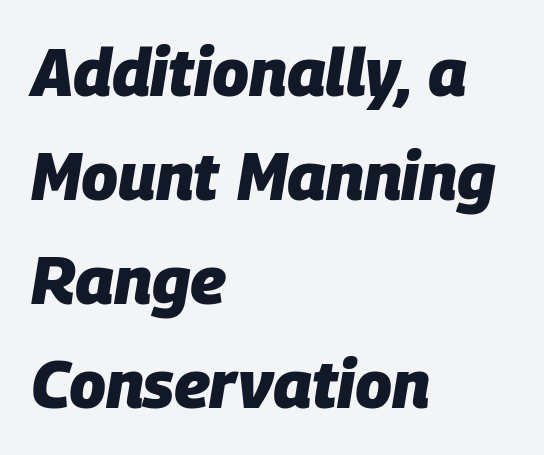
The image shows 67 px heavy type, italic (leaning right); set left-aligned, normal line spacing (1.55x), normal letter spacing, not underlined; low stroke contrast and a large x-height.
